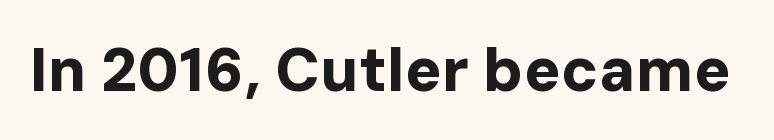
This sample uses plain, unmodified letter spacing. Bold? Absolutely — the strokes are thick and heavy. Note: no serifs on the glyphs. The type sits square on the baseline with zero lean. Plain, unruled lines of type.
